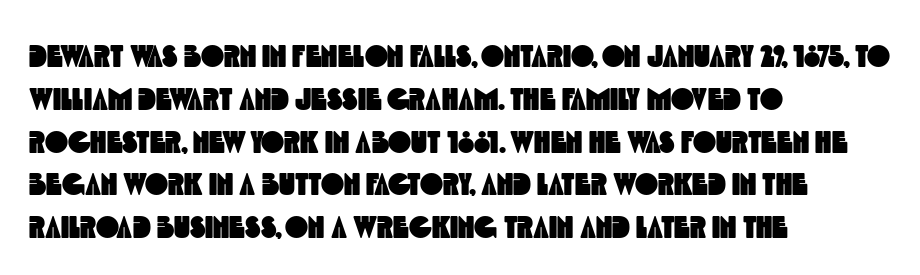
Q: Is the typeface a serif or a sans-serif typeface? A: Sans-serif.
Q: Is the text underlined? A: No.
Q: How is the paragraph aligned? A: Left-aligned.
Q: Is the spacing between letters normal or unusually wide? A: Normal.
Q: Is the spacing between lines tight, normal or loose? A: Normal.
Q: Width (condensed, normal, or wide)? A: Condensed.
Q: x-height? A: Large.
Q: Monospaced? A: No.
